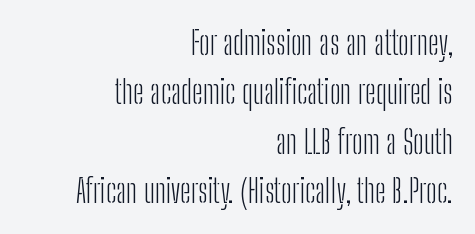
Q: Is the text bold? A: No.
Q: Is the text italic (slanted)? A: No, it is upright.
Q: Is the typeface a serif or a sans-serif typeface? A: Sans-serif.
Q: Is the text underlined? A: No.
Q: How is the paragraph aligned? A: Right-aligned.
Q: Is the spacing between letters normal or unusually wide? A: Normal.
Q: Is the spacing between lines tight, normal or loose? A: Normal.
Q: Width (condensed, normal, or wide)? A: Condensed.
Q: Stroke contrast? A: Low.
Q: x-height? A: Medium.
Q: Monospaced? A: No.
